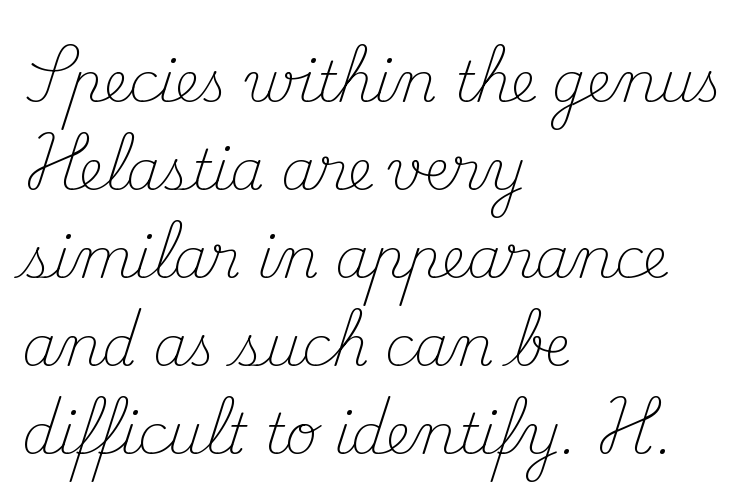
Q: Is the text bold? A: No.
Q: Is the text italic (slanted)? A: Yes.
Q: Is the typeface a serif or a sans-serif typeface? A: Serif.
Q: Is the text underlined? A: No.
Q: How is the paragraph aligned? A: Left-aligned.
Q: Is the spacing between letters normal or unusually wide? A: Normal.
Q: Is the spacing between lines tight, normal or loose? A: Normal.
Q: Width (condensed, normal, or wide)? A: Normal.
Q: Stroke contrast? A: Medium.
Q: x-height? A: Small.
Q: Monospaced? A: No.
